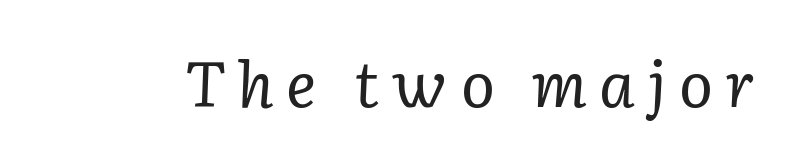
This sample uses expanded letter spacing, leaving extra air between glyphs. Tall strokes in this sample are angled rather than plumb. You could not count columns in this text — the font is proportionally spaced. The letterforms sit at book weight or below.
